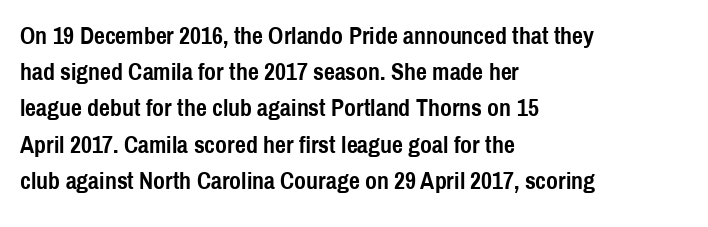
Q: Is the text bold? A: Yes.
Q: Is the text italic (slanted)? A: No, it is upright.
Q: Is the text underlined? A: No.
Q: How is the paragraph aligned? A: Left-aligned.
Q: Is the spacing between letters normal or unusually wide? A: Normal.
Q: Is the spacing between lines tight, normal or loose? A: Normal.
